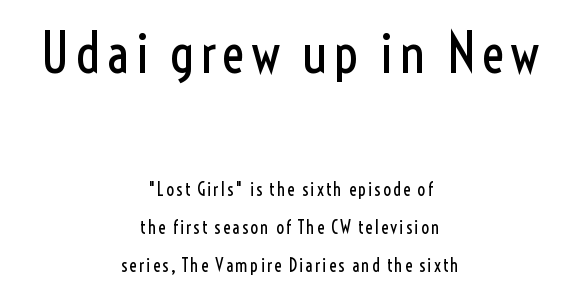
Q: Is the text bold? A: No.
Q: Is the text italic (slanted)? A: No, it is upright.
Q: Is the typeface a serif or a sans-serif typeface? A: Sans-serif.
Q: Is the text underlined? A: No.
Q: How is the paragraph aligned? A: Centered.
Q: Is the spacing between lines tight, normal or loose? A: Loose.
Q: Which block of text is set in a larger size, the first (top) or the second (bottom)? A: The first (top) one.
Q: Width (condensed, normal, or wide)? A: Condensed.
Q: x-height? A: Medium.
Q: Monospaced? A: No.
